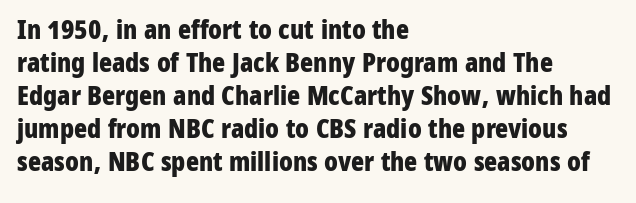
Q: Is the text bold? A: Yes.
Q: Is the text italic (slanted)? A: No, it is upright.
Q: Is the text underlined? A: No.
Q: How is the paragraph aligned? A: Left-aligned.
Q: Is the spacing between letters normal or unusually wide? A: Normal.
